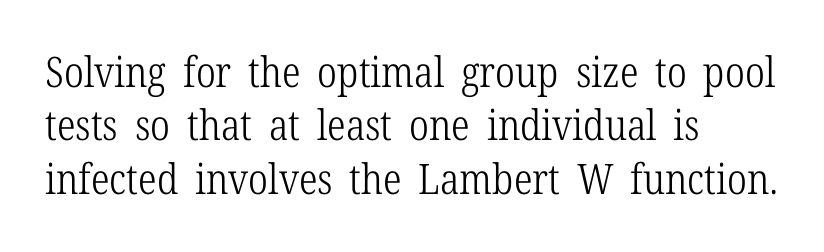
The image shows 42 px light, condensed serif type, upright; set left-aligned, normal line spacing (1.27x), normal letter spacing, not underlined; low stroke contrast and a medium x-height.
